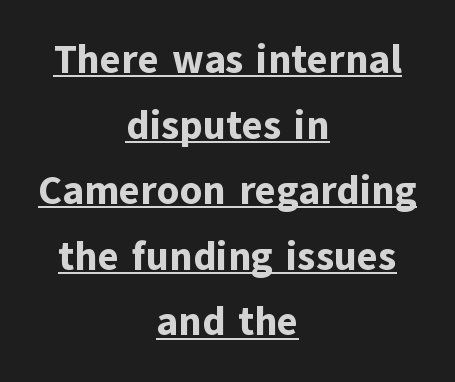
The image shows 40 px bold sans-serif type, upright; set centered, normal line spacing (1.64x), normal letter spacing, underlined; low stroke contrast and a medium x-height.
